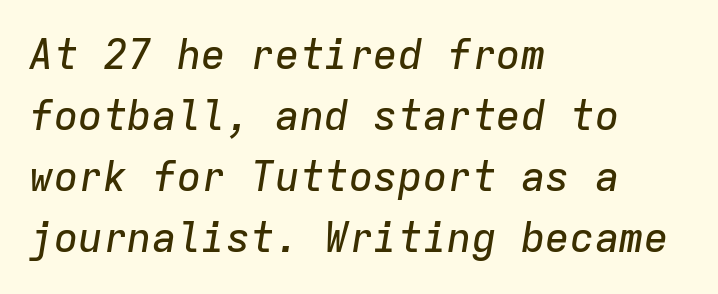
The image shows 41 px text type, italic (leaning right), monospaced; set left-aligned, normal line spacing (1.49x), normal letter spacing, not underlined; low stroke contrast and a medium x-height.
